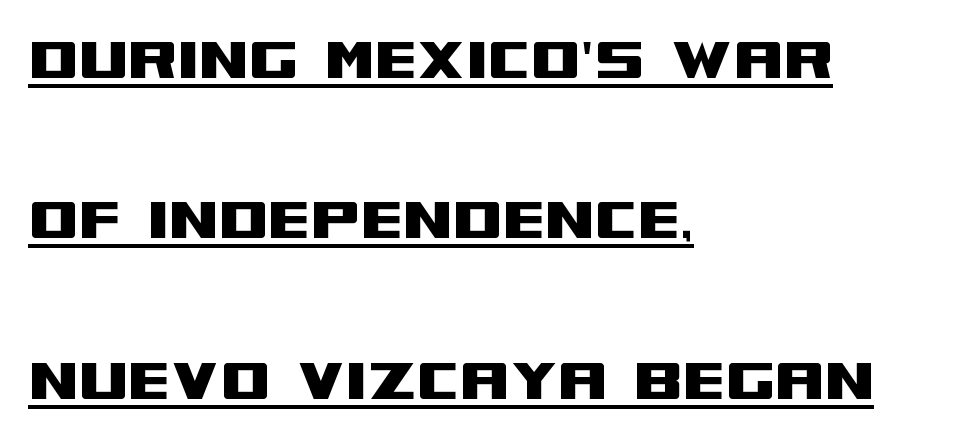
Glance below the letters and you will spot a drawn line. Is there any slant? The stems are plumb. The designer went with a sans here, leaving each stem footless. The line texture is even and compact thanks to regular tracking. Airy leading.
